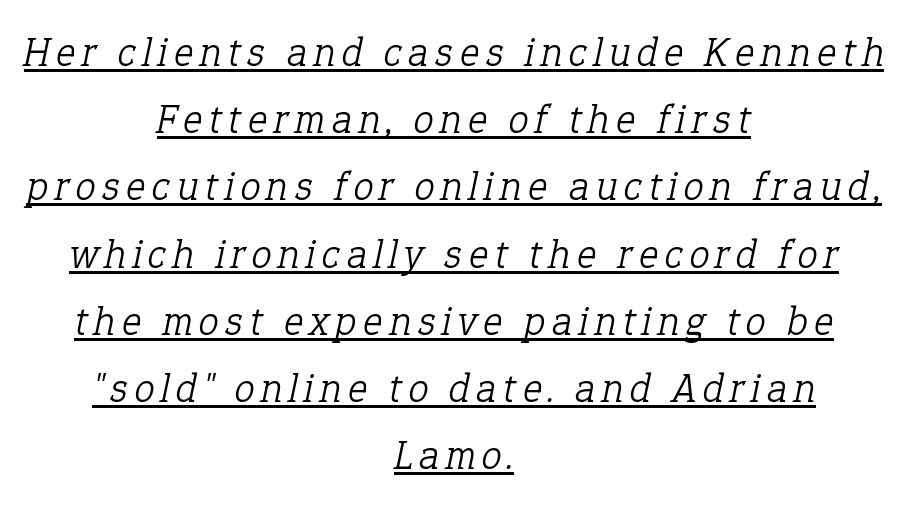
Q: Is the text bold? A: No.
Q: Is the text italic (slanted)? A: Yes, it leans right by about 12 degrees.
Q: Is the typeface a serif or a sans-serif typeface? A: Serif.
Q: Is the text underlined? A: Yes.
Q: How is the paragraph aligned? A: Centered.
Q: Is the spacing between lines tight, normal or loose? A: Normal.
Q: Width (condensed, normal, or wide)? A: Normal.
Q: Stroke contrast? A: Low.
Q: x-height? A: Medium.
Q: Monospaced? A: No.
